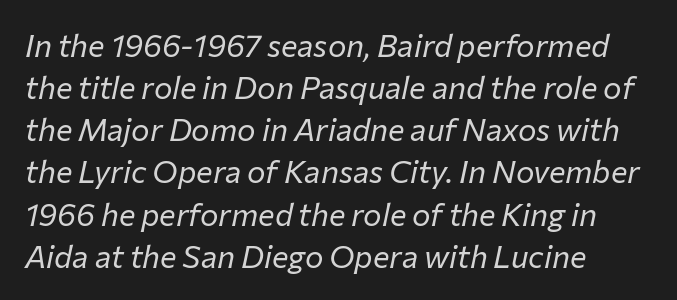
Descender tails drop into unmarked territory. Typeset ragged right — the left edge is the straight one. Interline gaps are of average width in this sample. The passage shown is not bold in any degree. Here the designer chose a conventional face with non-uniform glyph widths.
